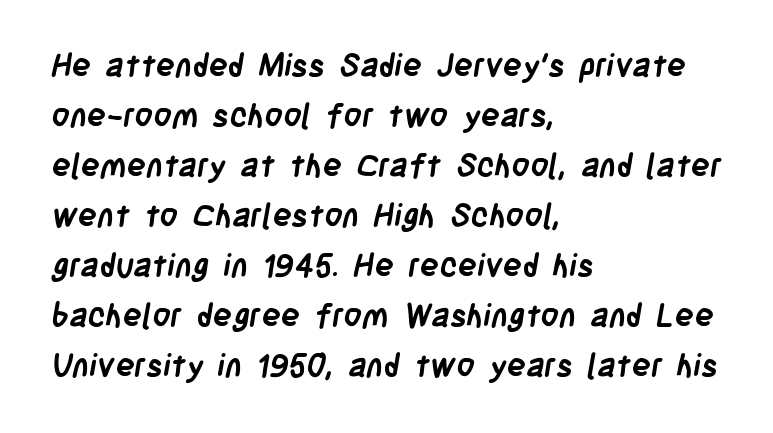
Q: Is the text bold? A: Yes.
Q: Is the typeface a serif or a sans-serif typeface? A: Sans-serif.
Q: Is the text underlined? A: No.
Q: How is the paragraph aligned? A: Left-aligned.
Q: Is the spacing between letters normal or unusually wide? A: Normal.
Q: Is the spacing between lines tight, normal or loose? A: Normal.
Q: Width (condensed, normal, or wide)? A: Condensed.
Q: Stroke contrast? A: Low.
Q: x-height? A: Large.
Q: Monospaced? A: No.
